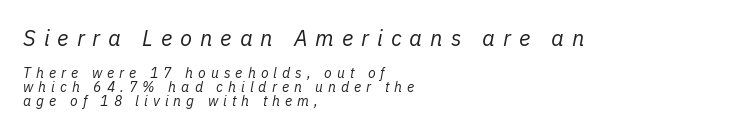
{"italic": "yes", "lean": "right", "slant_degrees": 11, "bold": "no", "underline": "no", "align": "left", "line_spacing": "tight", "line_spacing_ratio": 1.01, "letter_spacing": "wide", "letter_spacing_em": 0.36, "larger_block": "first", "size_ratio": 1.57, "glyph_px": 22}
